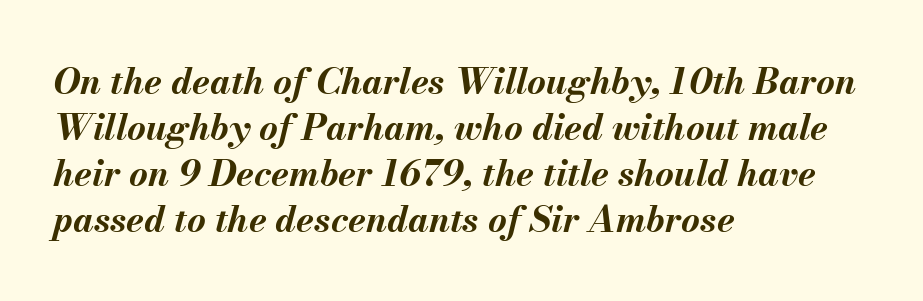
No extra tracking has been applied to these lines. Regular leading. Thick stems and heavy bowls — unmistakably bold. The paragraph shown leans on its left margin.
